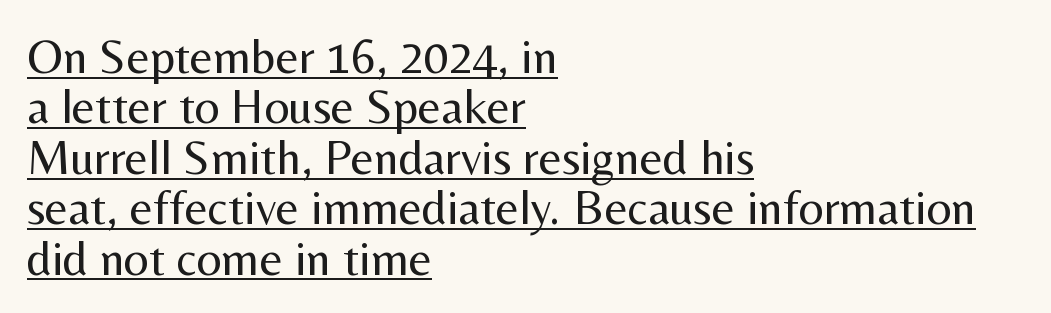
Q: Is the text bold? A: No.
Q: Is the text italic (slanted)? A: No, it is upright.
Q: Is the typeface a serif or a sans-serif typeface? A: Sans-serif.
Q: Is the text underlined? A: Yes.
Q: How is the paragraph aligned? A: Left-aligned.
Q: Is the spacing between letters normal or unusually wide? A: Normal.
Q: Is the spacing between lines tight, normal or loose? A: Tight.
Q: Width (condensed, normal, or wide)? A: Normal.
Q: Stroke contrast? A: Medium.
Q: x-height? A: Medium.
Q: Monospaced? A: No.
